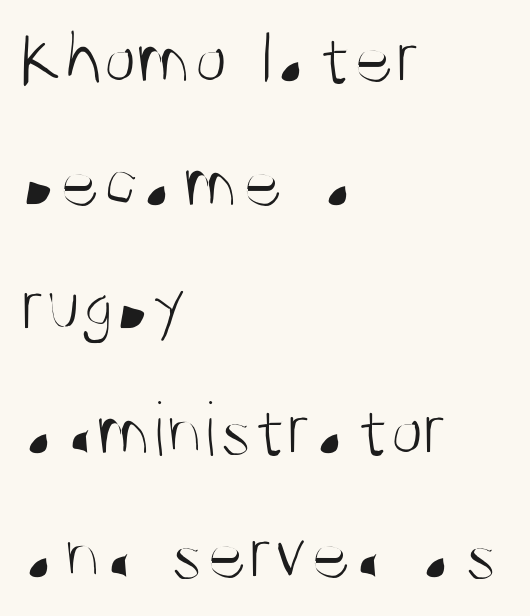
The image shows 78 px light, condensed sans-serif type, upright; set left-aligned, normal line spacing (1.59x), normal letter spacing, not underlined; medium stroke contrast and a large x-height.
